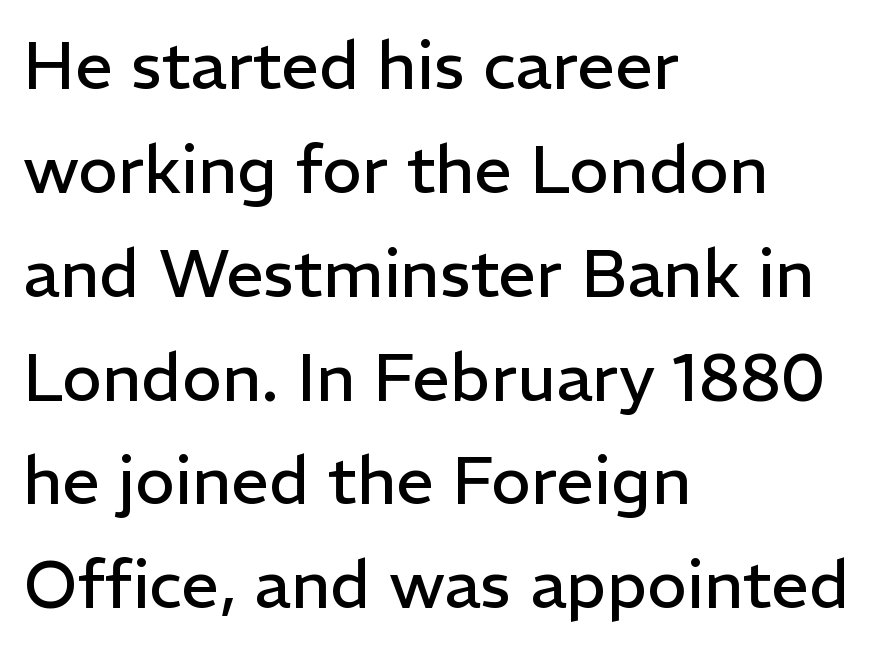
The image shows 67 px regular-weight sans-serif type, upright; set left-aligned, normal line spacing (1.55x), normal letter spacing, not underlined; low stroke contrast and a medium x-height.
